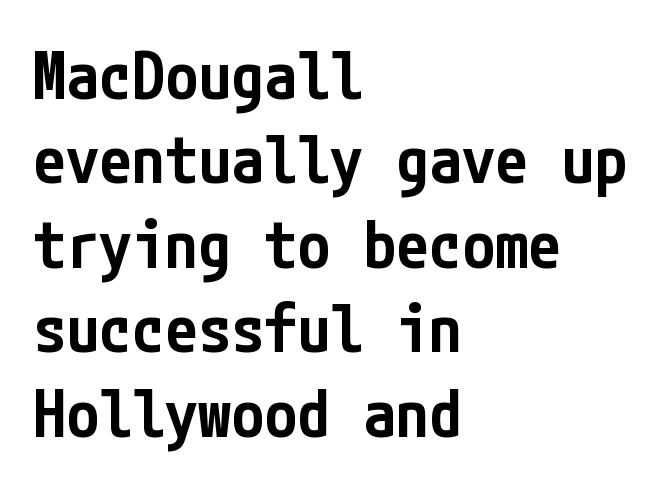
Q: Is the text bold? A: Semi-bold.
Q: Is the text italic (slanted)? A: No, it is upright.
Q: Is the typeface a serif or a sans-serif typeface? A: Sans-serif.
Q: Is the text underlined? A: No.
Q: How is the paragraph aligned? A: Left-aligned.
Q: Is the spacing between letters normal or unusually wide? A: Normal.
Q: Is the spacing between lines tight, normal or loose? A: Normal.
Q: Width (condensed, normal, or wide)? A: Condensed.
Q: Stroke contrast? A: Low.
Q: x-height? A: Medium.
